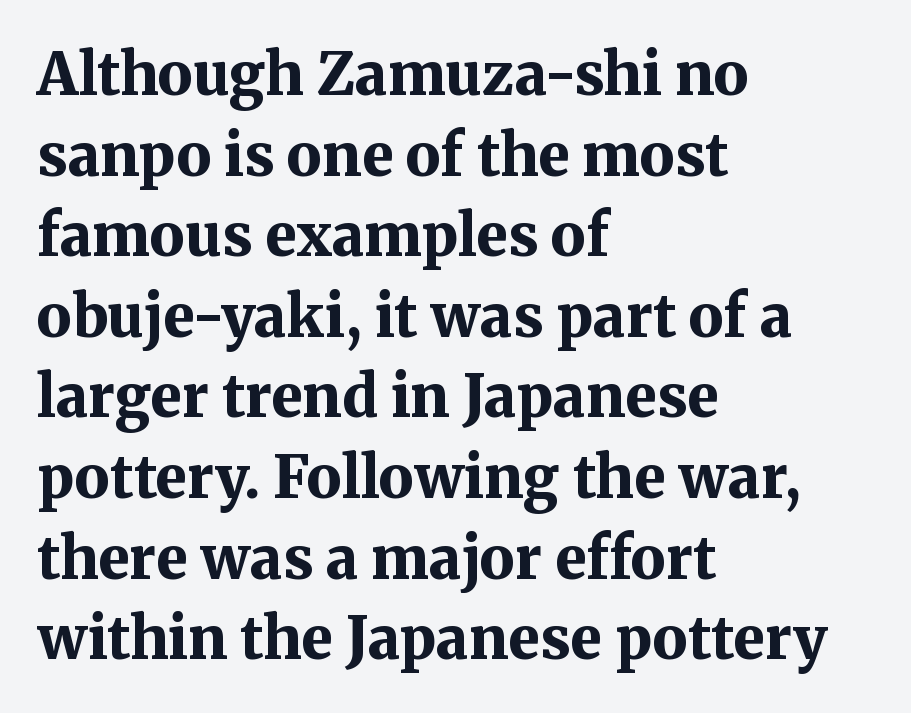
{"serif": "yes", "italic": "no", "bold": "yes", "weight": "bold", "width": "normal", "stroke_contrast": "medium", "x_height": "medium", "monospaced": "no", "underline": "no", "align": "left", "line_spacing": "normal", "line_spacing_ratio": 1.39, "letter_spacing": "normal", "letter_spacing_em": 0.0, "glyph_px": 58}
